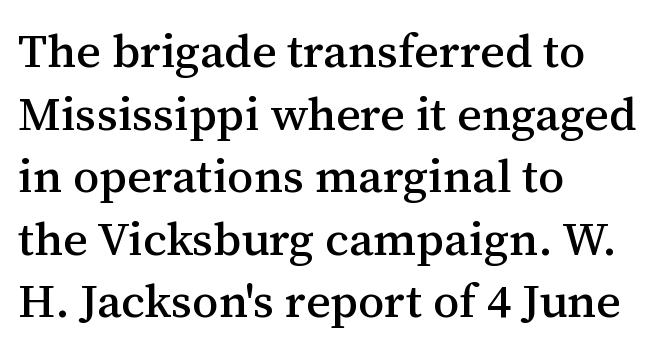
Do the letters lean? They stand straight. The font family rendered here belongs to the serif group. Reading down the column, the eye jumps a familiar distance to each next line. Here the designer chose a conventional face with non-uniform glyph widths. Characters follow at the spacing the type designer built in. All the whitespace from short lines collects on the right.
